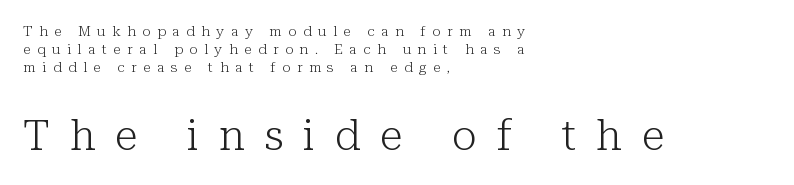
Q: Is the text bold? A: No.
Q: Is the text italic (slanted)? A: No, it is upright.
Q: Is the typeface a serif or a sans-serif typeface? A: Serif.
Q: Is the text underlined? A: No.
Q: How is the paragraph aligned? A: Left-aligned.
Q: Is the spacing between letters normal or unusually wide? A: Unusually wide.
Q: Is the spacing between lines tight, normal or loose? A: Normal.
Q: Which block of text is set in a larger size, the first (top) or the second (bottom)? A: The second (bottom) one.
Q: Width (condensed, normal, or wide)? A: Normal.
Q: Stroke contrast? A: Low.
Q: x-height? A: Medium.
Q: Monospaced? A: No.
